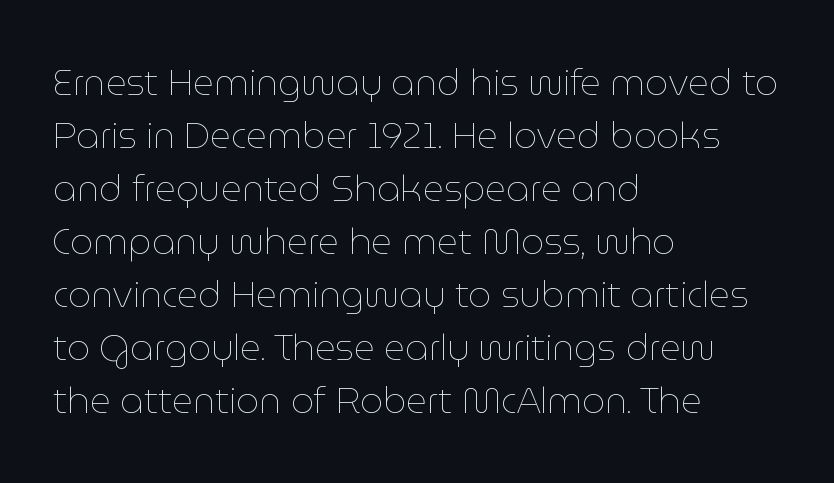
Visually the block forms a straight wall on the left and a jagged coastline on the right. Characters remain perfectly vertical along every line. A normal amount of white space separates one row of letters from the next. Each letter keeps its own natural width here, so spacing adapts to shape. The type is set solid horizontally, with unmodified tracking.
